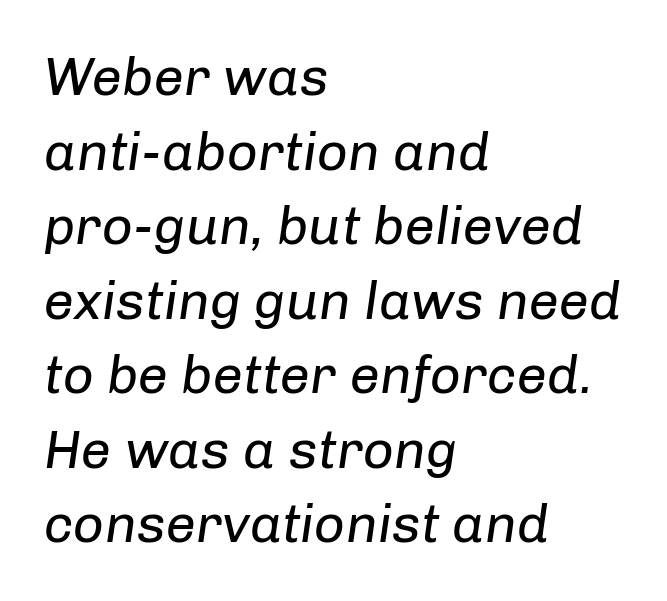
Q: Is the text bold? A: No.
Q: Is the text italic (slanted)? A: Yes, it leans right by about 8 degrees.
Q: Is the text underlined? A: No.
Q: How is the paragraph aligned? A: Left-aligned.
Q: Is the spacing between letters normal or unusually wide? A: Normal.
Q: Is the spacing between lines tight, normal or loose? A: Normal.
Q: Width (condensed, normal, or wide)? A: Normal.
Q: Stroke contrast? A: Low.
Q: x-height? A: Medium.
Q: Monospaced? A: No.
